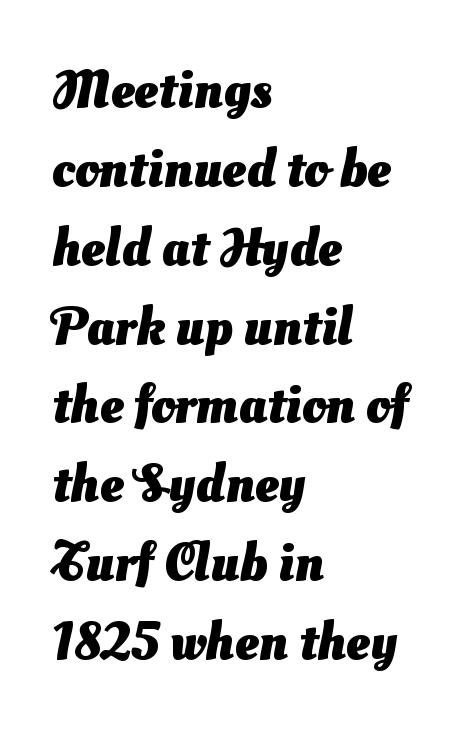
This sample uses a sans-serif face. The words here are not underlined. The lines sit at an ordinary, default distance from one another. I'd describe the lettering as bold — thick and assertive. There is no visible air inserted between adjacent glyphs.
